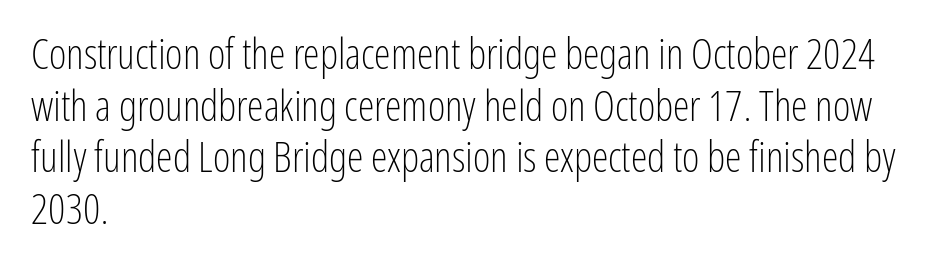
The image shows 42 px light, condensed sans-serif type, upright; set left-aligned, line spacing 1.23x, normal letter spacing, not underlined; low stroke contrast and a medium x-height.
